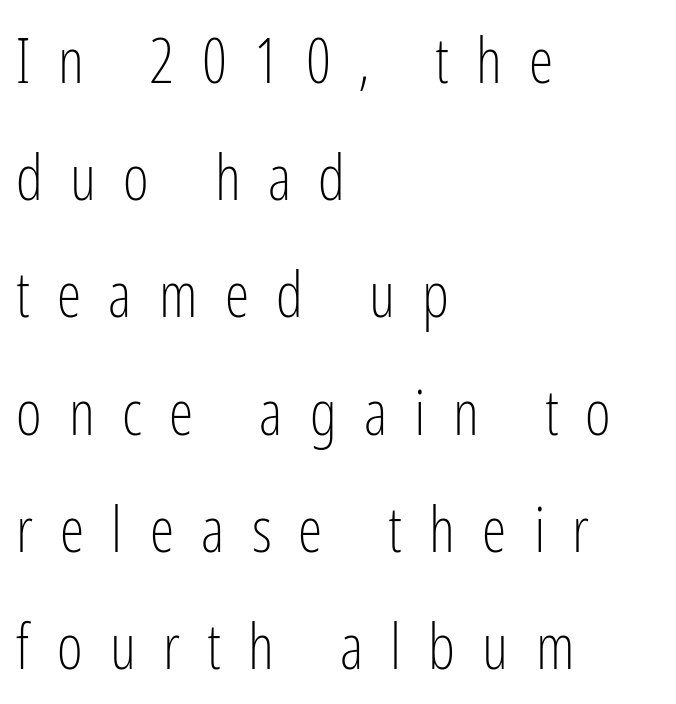
The space beneath each line is pristine and unruled. Spacing between characters has been opened up far beyond the box default. These lines are rendered in a variable-pitch font. The rag falls on the right side of this text block.
